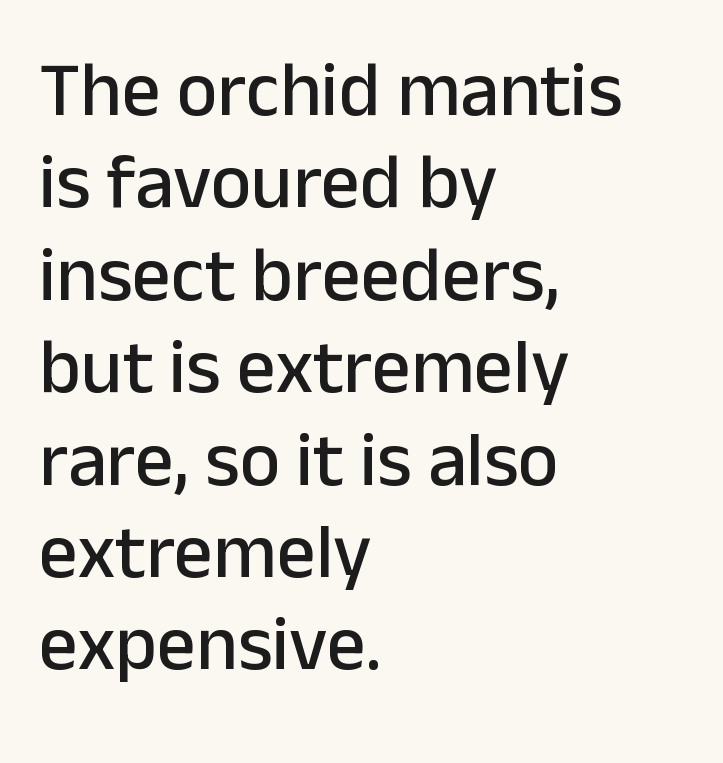
Q: Is the text italic (slanted)? A: No, it is upright.
Q: Is the typeface a serif or a sans-serif typeface? A: Sans-serif.
Q: Is the text underlined? A: No.
Q: How is the paragraph aligned? A: Left-aligned.
Q: Is the spacing between letters normal or unusually wide? A: Normal.
Q: Width (condensed, normal, or wide)? A: Normal.
Q: Stroke contrast? A: Low.
Q: x-height? A: Medium.
Q: Monospaced? A: No.
